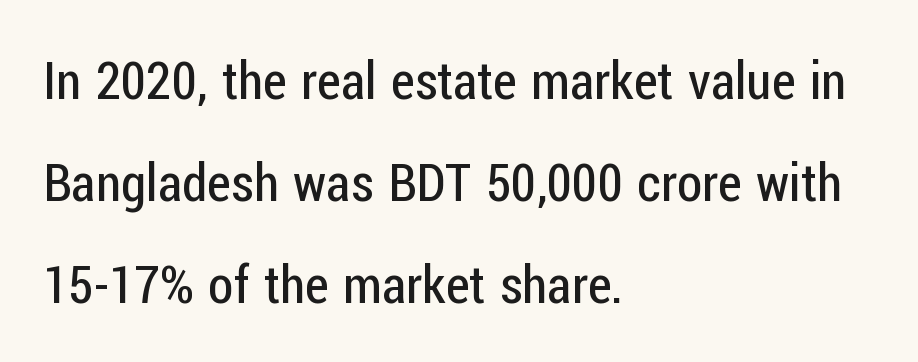
Q: Is the text bold? A: No.
Q: Is the text italic (slanted)? A: No, it is upright.
Q: Is the typeface a serif or a sans-serif typeface? A: Sans-serif.
Q: Is the text underlined? A: No.
Q: How is the paragraph aligned? A: Left-aligned.
Q: Is the spacing between letters normal or unusually wide? A: Normal.
Q: Is the spacing between lines tight, normal or loose? A: Loose.
Q: Width (condensed, normal, or wide)? A: Condensed.
Q: Stroke contrast? A: Low.
Q: x-height? A: Medium.
Q: Monospaced? A: No.
